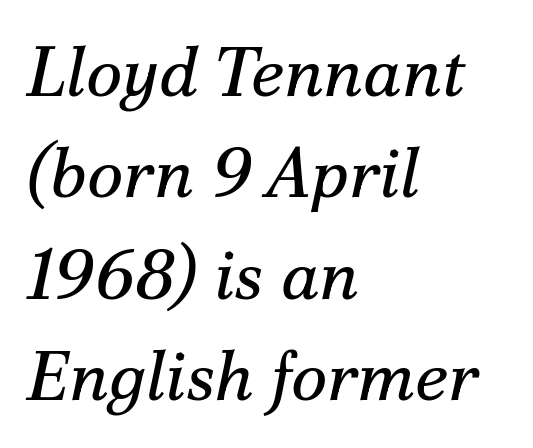
{"serif": "yes", "italic": "yes", "lean": "right", "slant_degrees": 12, "bold": "no", "weight": "regular", "width": "normal", "stroke_contrast": "medium", "x_height": "small", "monospaced": "no", "underline": "no", "align": "left", "line_spacing": "normal", "line_spacing_ratio": 1.45, "letter_spacing": "normal", "letter_spacing_em": 0.0, "glyph_px": 70}
